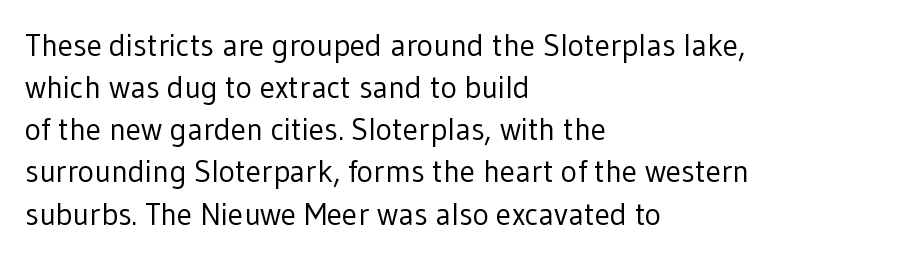
The image shows 31 px regular-weight sans-serif type, upright; set left-aligned, normal line spacing (1.36x), normal letter spacing, not underlined; low stroke contrast and a medium x-height.
